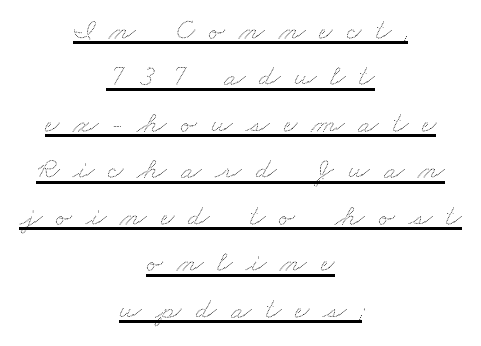
Q: Is the text underlined? A: Yes.
Q: How is the paragraph aligned? A: Centered.
Q: Is the spacing between letters normal or unusually wide? A: Unusually wide.
Q: Is the spacing between lines tight, normal or loose? A: Normal.
Q: Width (condensed, normal, or wide)? A: Wide.
Q: Stroke contrast? A: Low.
Q: x-height? A: Small.
Q: Monospaced? A: No.
